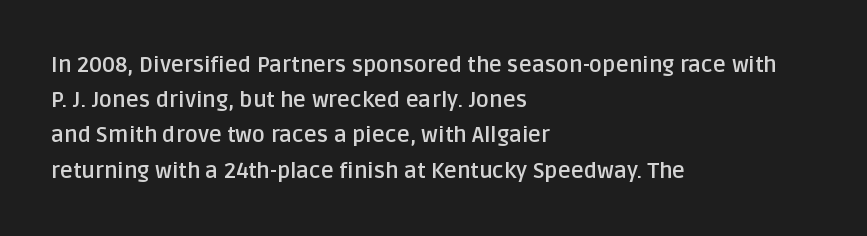
The image shows 22 px bold type, upright; set left-aligned, normal line spacing (1.6x), normal letter spacing, not underlined.
